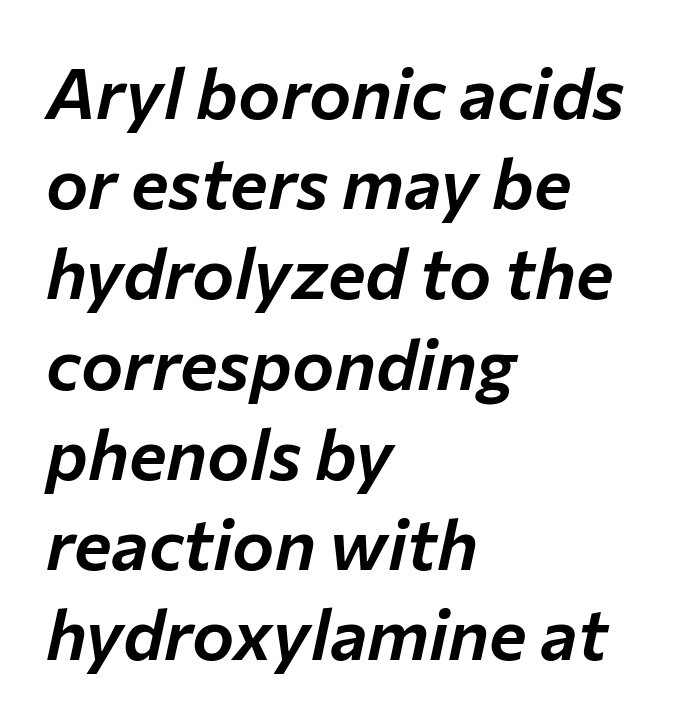
The image shows 71 px text type, italic (leaning right); set left-aligned, normal line spacing (1.27x), normal letter spacing, not underlined; low stroke contrast and a medium x-height.
